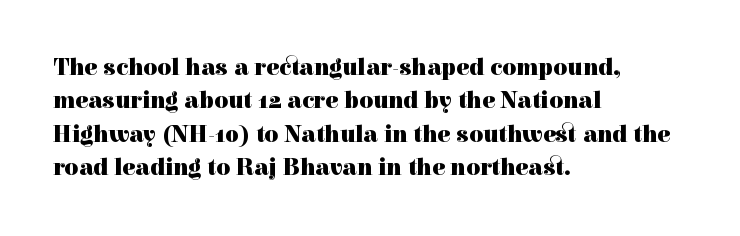
{"italic": "no", "bold": "yes", "underline": "no", "align": "left", "line_spacing": "normal", "line_spacing_ratio": 1.39, "letter_spacing": "normal", "letter_spacing_em": 0.0, "glyph_px": 24}
